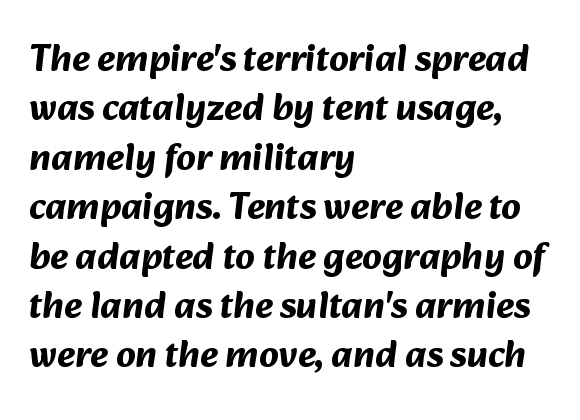
Q: Is the text bold? A: Yes.
Q: Is the typeface a serif or a sans-serif typeface? A: Sans-serif.
Q: Is the text underlined? A: No.
Q: How is the paragraph aligned? A: Left-aligned.
Q: Is the spacing between letters normal or unusually wide? A: Normal.
Q: Is the spacing between lines tight, normal or loose? A: Normal.
Q: Width (condensed, normal, or wide)? A: Normal.
Q: Stroke contrast? A: Medium.
Q: x-height? A: Medium.
Q: Monospaced? A: No.
